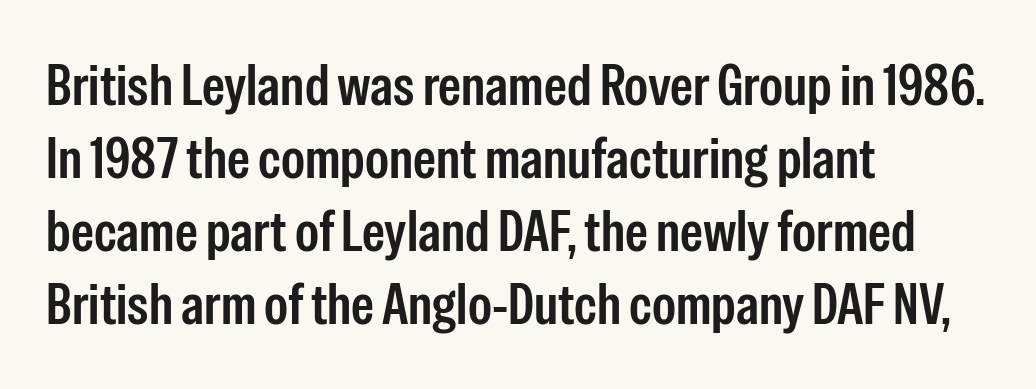
Q: Is the text italic (slanted)? A: No, it is upright.
Q: Is the typeface a serif or a sans-serif typeface? A: Sans-serif.
Q: Is the text underlined? A: No.
Q: How is the paragraph aligned? A: Left-aligned.
Q: Is the spacing between letters normal or unusually wide? A: Normal.
Q: Is the spacing between lines tight, normal or loose? A: Normal.
Q: Width (condensed, normal, or wide)? A: Condensed.
Q: Stroke contrast? A: Low.
Q: x-height? A: Medium.
Q: Monospaced? A: No.
